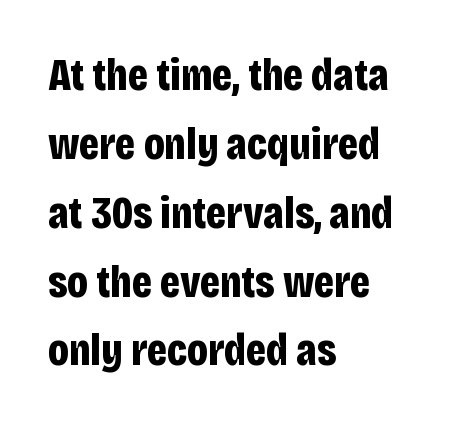
Q: Is the text bold? A: Yes.
Q: Is the text italic (slanted)? A: No, it is upright.
Q: Is the typeface a serif or a sans-serif typeface? A: Sans-serif.
Q: Is the text underlined? A: No.
Q: How is the paragraph aligned? A: Left-aligned.
Q: Is the spacing between letters normal or unusually wide? A: Normal.
Q: Is the spacing between lines tight, normal or loose? A: Normal.
Q: Width (condensed, normal, or wide)? A: Condensed.
Q: Stroke contrast? A: Low.
Q: x-height? A: Large.
Q: Monospaced? A: No.
